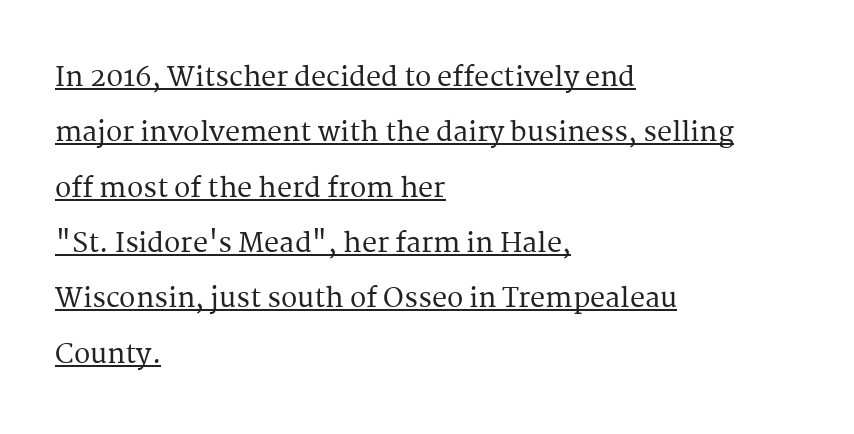
{"italic": "no", "underline": "yes", "align": "left", "line_spacing": "loose", "line_spacing_ratio": 2.05, "letter_spacing": "normal", "letter_spacing_em": 0.0, "glyph_px": 27}
